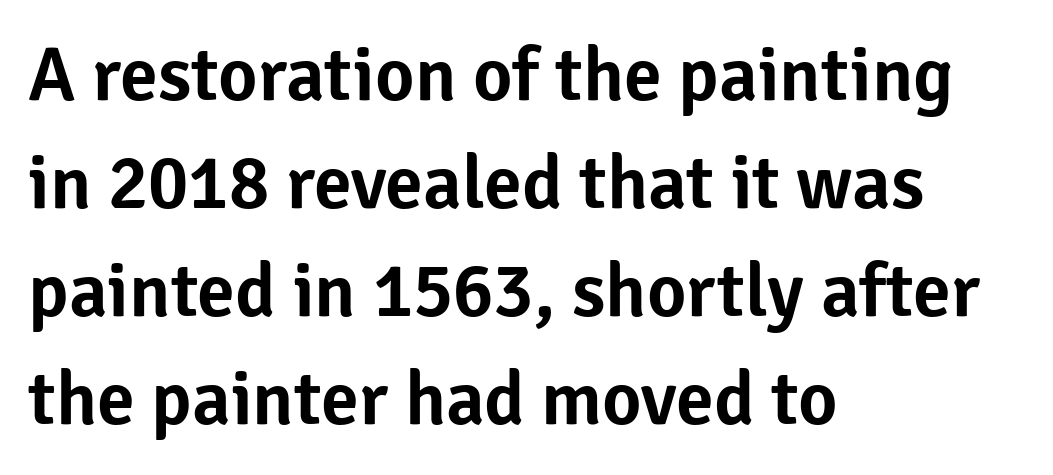
Q: Is the text italic (slanted)? A: No, it is upright.
Q: Is the typeface a serif or a sans-serif typeface? A: Sans-serif.
Q: Is the text underlined? A: No.
Q: How is the paragraph aligned? A: Left-aligned.
Q: Is the spacing between letters normal or unusually wide? A: Normal.
Q: Is the spacing between lines tight, normal or loose? A: Normal.
Q: Width (condensed, normal, or wide)? A: Normal.
Q: Stroke contrast? A: Low.
Q: x-height? A: Medium.
Q: Monospaced? A: No.
